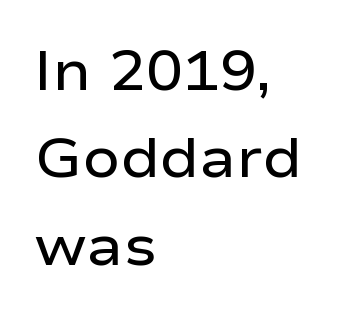
Q: Is the text bold? A: Semi-bold.
Q: Is the text italic (slanted)? A: No, it is upright.
Q: Is the typeface a serif or a sans-serif typeface? A: Sans-serif.
Q: Is the text underlined? A: No.
Q: How is the paragraph aligned? A: Left-aligned.
Q: Is the spacing between letters normal or unusually wide? A: Normal.
Q: Is the spacing between lines tight, normal or loose? A: Normal.
Q: Width (condensed, normal, or wide)? A: Wide.
Q: Stroke contrast? A: Low.
Q: x-height? A: Medium.
Q: Monospaced? A: No.
